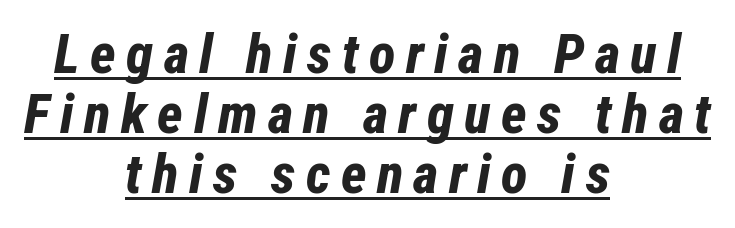
If you measured baseline to baseline, you'd find a short distance. Centered paragraph, ragged on both sides. The text carries the slant typical of an italic or oblique font. Here the designer chose a conventional face with non-uniform glyph widths. You'd pick this weight for a headline — it's a proper bold. This sample carries an underscore along the baseline area.
